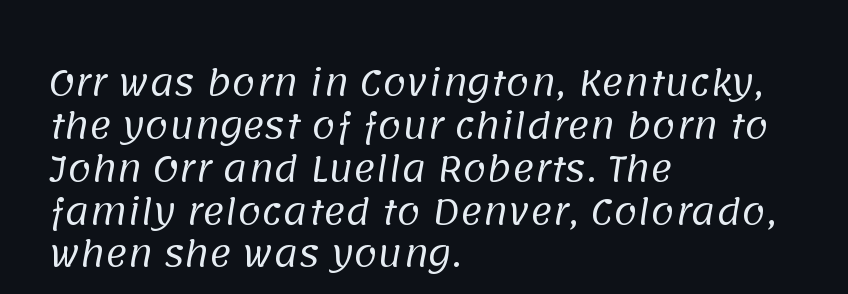
Q: Is the text bold? A: No.
Q: Is the typeface a serif or a sans-serif typeface? A: Sans-serif.
Q: Is the text underlined? A: No.
Q: How is the paragraph aligned? A: Left-aligned.
Q: Is the spacing between letters normal or unusually wide? A: Normal.
Q: Is the spacing between lines tight, normal or loose? A: Normal.
Q: Width (condensed, normal, or wide)? A: Normal.
Q: Stroke contrast? A: Low.
Q: x-height? A: Large.
Q: Monospaced? A: No.
